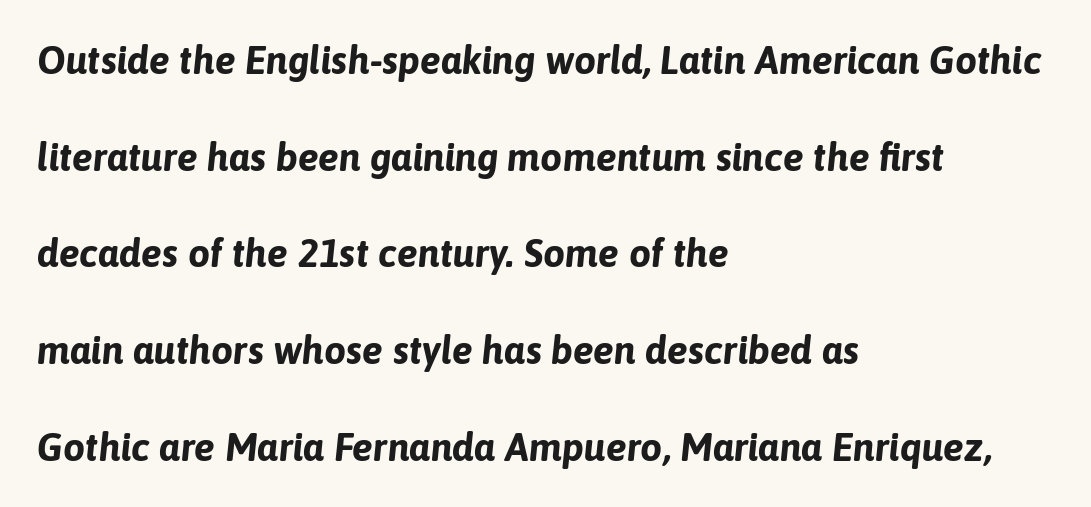
The image shows 39 px bold type, italic (leaning right); set left-aligned, loose line spacing (2.48x), normal letter spacing, not underlined; low stroke contrast and a medium x-height.
